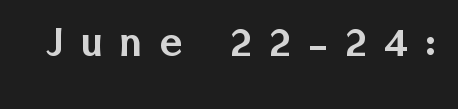
{"serif": "no", "italic": "no", "width": "normal", "stroke_contrast": "low", "x_height": "medium", "monospaced": "no", "underline": "no", "letter_spacing": "wide", "letter_spacing_em": 0.37, "glyph_px": 47}
